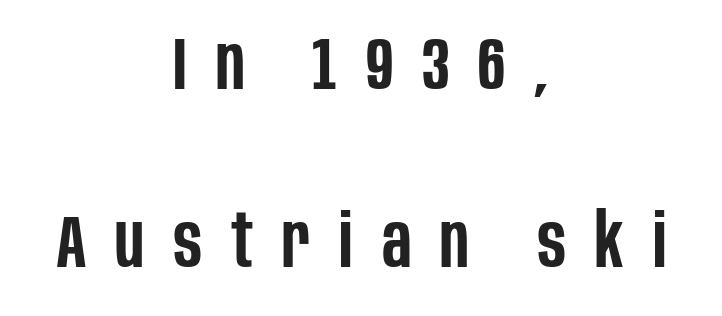
Q: Is the text bold? A: Semi-bold.
Q: Is the text italic (slanted)? A: No, it is upright.
Q: Is the typeface a serif or a sans-serif typeface? A: Sans-serif.
Q: Is the text underlined? A: No.
Q: How is the paragraph aligned? A: Centered.
Q: Is the spacing between letters normal or unusually wide? A: Unusually wide.
Q: Is the spacing between lines tight, normal or loose? A: Loose.
Q: Width (condensed, normal, or wide)? A: Condensed.
Q: Stroke contrast? A: Low.
Q: x-height? A: Large.
Q: Monospaced? A: No.
